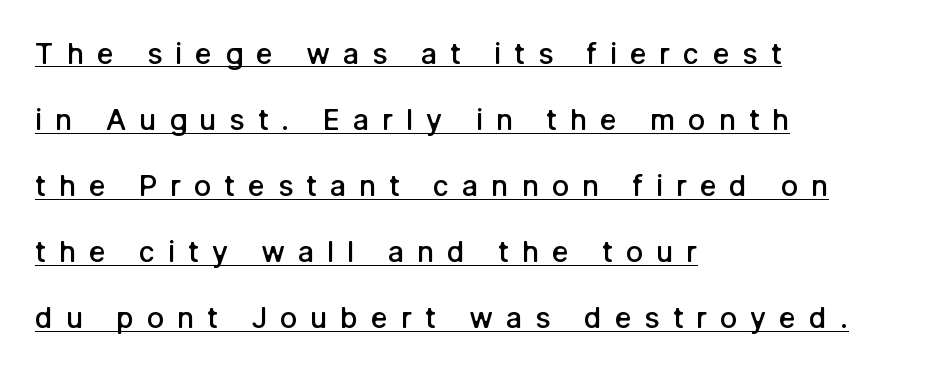
{"serif": "no", "italic": "no", "bold": "semi", "weight": "semibold", "width": "normal", "stroke_contrast": "low", "x_height": "medium", "monospaced": "no", "underline": "yes", "align": "left", "line_spacing": "loose", "line_spacing_ratio": 2.28, "letter_spacing": "wide", "letter_spacing_em": 0.44, "glyph_px": 29}
